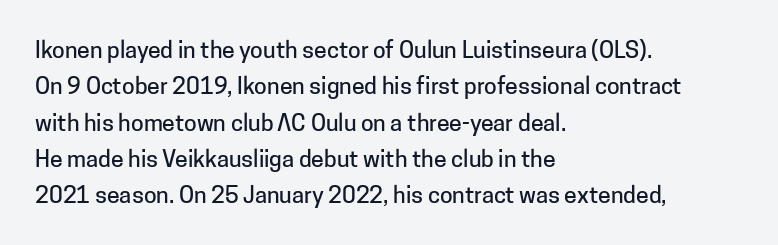
{"italic": "no", "underline": "no", "align": "left", "line_spacing": "normal", "line_spacing_ratio": 1.58, "letter_spacing": "normal", "letter_spacing_em": 0.0, "glyph_px": 23}
